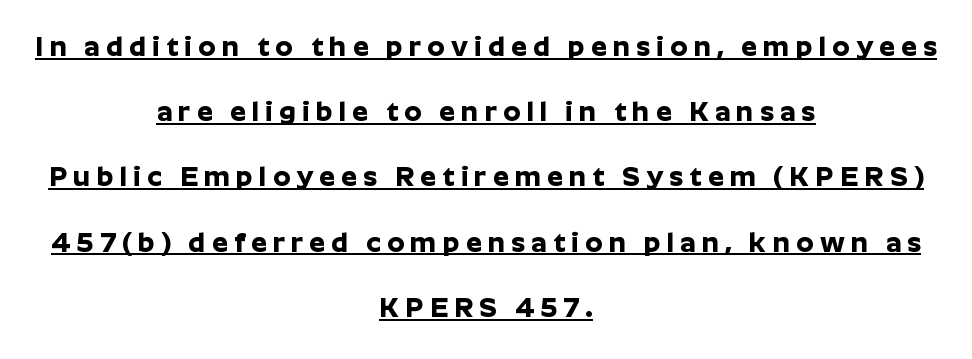
Q: Is the text bold? A: Yes.
Q: Is the text italic (slanted)? A: No, it is upright.
Q: Is the typeface a serif or a sans-serif typeface? A: Sans-serif.
Q: Is the text underlined? A: Yes.
Q: How is the paragraph aligned? A: Centered.
Q: Is the spacing between letters normal or unusually wide? A: Unusually wide.
Q: Is the spacing between lines tight, normal or loose? A: Loose.
Q: Width (condensed, normal, or wide)? A: Normal.
Q: Stroke contrast? A: Low.
Q: x-height? A: Medium.
Q: Monospaced? A: No.
